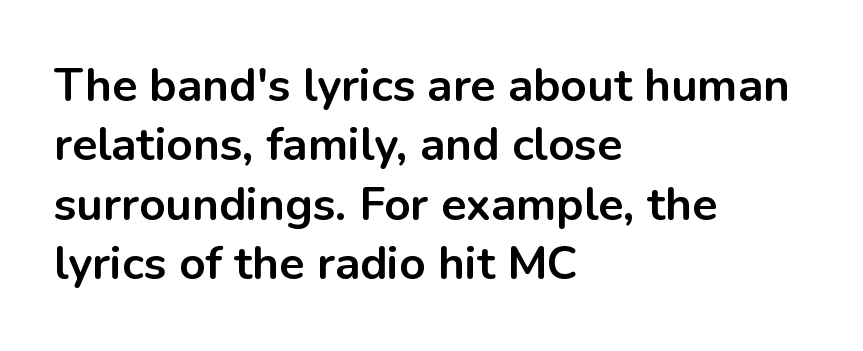
{"serif": "no", "italic": "no", "bold": "yes", "weight": "bold", "width": "normal", "stroke_contrast": "low", "x_height": "medium", "monospaced": "no", "underline": "no", "align": "left", "line_spacing": "normal", "line_spacing_ratio": 1.29, "letter_spacing": "normal", "letter_spacing_em": 0.0, "glyph_px": 46}
